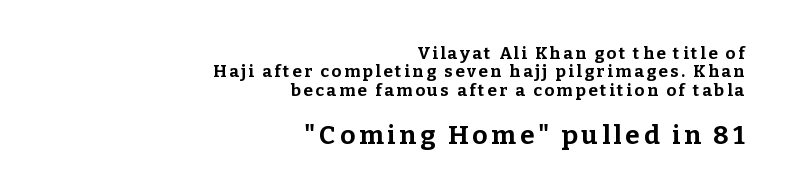
Q: Is the text bold? A: Yes.
Q: Is the text italic (slanted)? A: No, it is upright.
Q: Is the text underlined? A: No.
Q: How is the paragraph aligned? A: Right-aligned.
Q: Is the spacing between lines tight, normal or loose? A: Tight.
Q: Which block of text is set in a larger size, the first (top) or the second (bottom)? A: The second (bottom) one.
